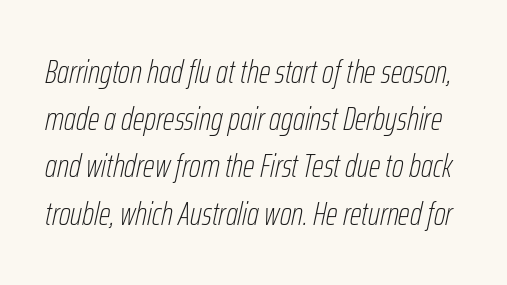
{"italic": "yes", "lean": "right", "slant_degrees": 12, "bold": "no", "weight": "thin", "width": "condensed", "stroke_contrast": "low", "x_height": "medium", "monospaced": "no", "underline": "no", "line_spacing": "normal", "line_spacing_ratio": 1.43, "letter_spacing": "normal", "letter_spacing_em": 0.0, "glyph_px": 33}
